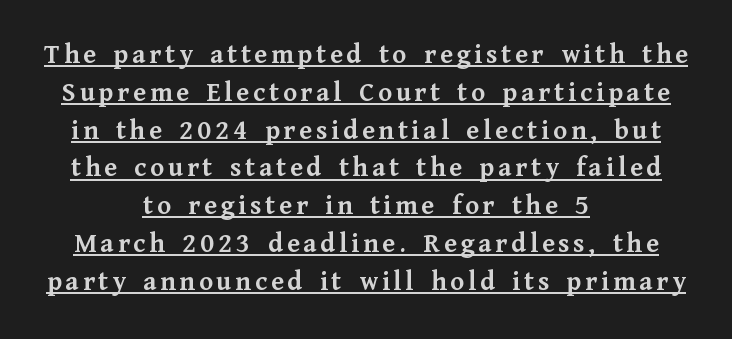
The image shows 28 px semibold serif type, upright; set centered, normal line spacing (1.35x), underlined; medium stroke contrast and a medium x-height.
